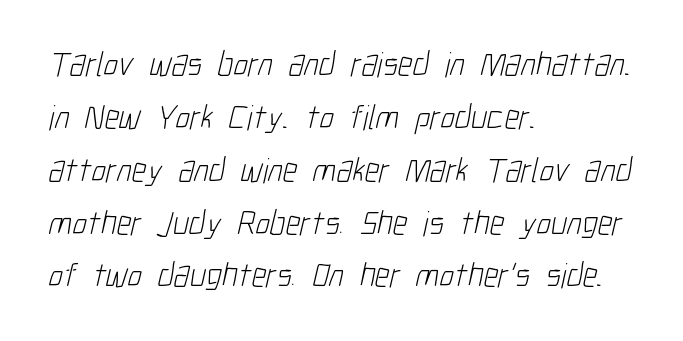
{"serif": "no", "bold": "no", "weight": "light", "width": "condensed", "stroke_contrast": "low", "x_height": "medium", "monospaced": "no", "underline": "no", "align": "left", "line_spacing": "normal", "line_spacing_ratio": 1.51, "letter_spacing": "normal", "letter_spacing_em": 0.0, "glyph_px": 35}
